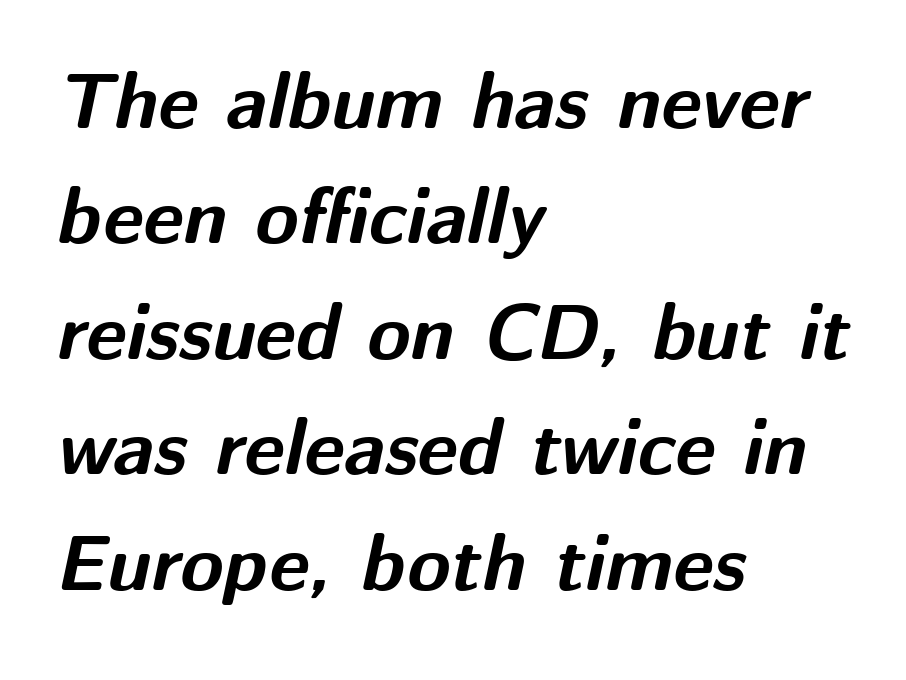
Students, note that the glyphs here touch the page at normal intervals. Looks like regular typesetting: each glyph gets only the width it needs. Whoever set this chose a conventional vertical rhythm. The gap between lines stays unmarked. Pretty heavy lettering here — definitely bold. Italic? Definitely — the glyphs are oblique.
